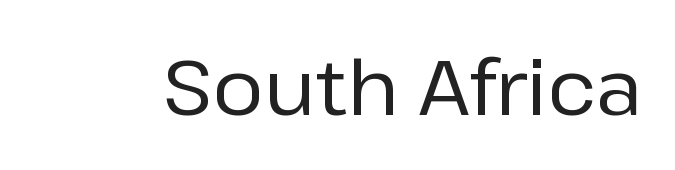
Q: Is the text italic (slanted)? A: No, it is upright.
Q: Is the typeface a serif or a sans-serif typeface? A: Sans-serif.
Q: Is the text underlined? A: No.
Q: Is the spacing between letters normal or unusually wide? A: Normal.
Q: Width (condensed, normal, or wide)? A: Normal.
Q: Stroke contrast? A: Low.
Q: x-height? A: Medium.
Q: Monospaced? A: No.
